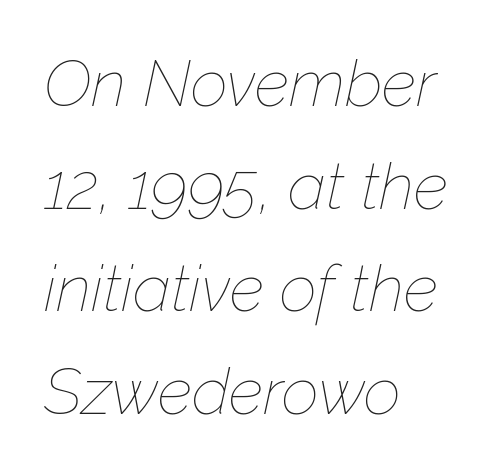
The image shows 65 px thin type, italic (leaning right); set left-aligned, normal line spacing (1.58x), normal letter spacing, not underlined; low stroke contrast and a medium x-height.
